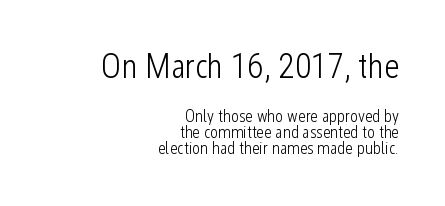
This rendering employs a face without finishing strokes, i.e., a sans-serif. The area under the type is left untouched. Nobody touched the tracking dial on this one. Of the two passages, the one on top uses the larger point size. Each new line begins almost immediately beneath the previous one. The strokes carry an ordinary text weight at most.
